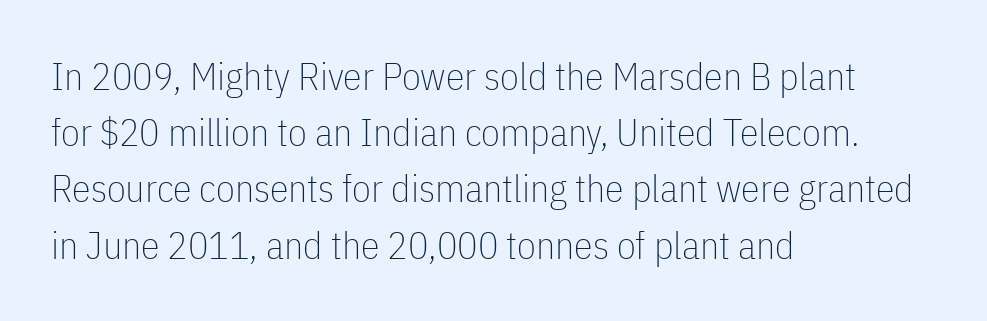
Q: Is the text bold? A: No.
Q: Is the text italic (slanted)? A: No, it is upright.
Q: Is the typeface a serif or a sans-serif typeface? A: Sans-serif.
Q: Is the text underlined? A: No.
Q: How is the paragraph aligned? A: Left-aligned.
Q: Is the spacing between letters normal or unusually wide? A: Normal.
Q: Is the spacing between lines tight, normal or loose? A: Normal.
Q: Width (condensed, normal, or wide)? A: Condensed.
Q: Stroke contrast? A: Low.
Q: x-height? A: Medium.
Q: Monospaced? A: No.
